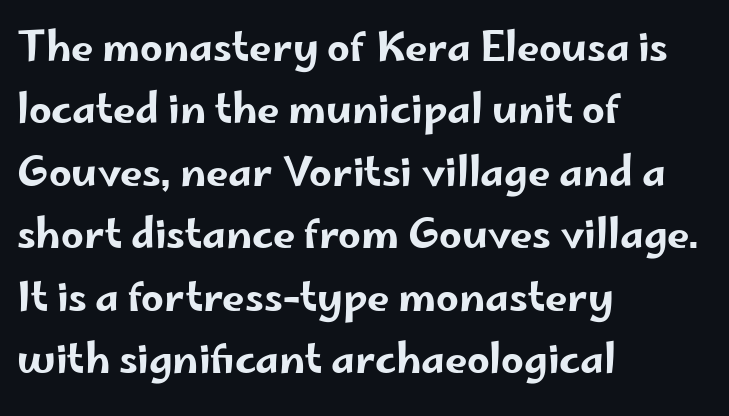
{"serif": "no", "italic": "no", "width": "wide", "stroke_contrast": "low", "x_height": "small", "monospaced": "no", "underline": "no", "align": "left", "line_spacing": "normal", "line_spacing_ratio": 1.56, "letter_spacing": "normal", "letter_spacing_em": 0.0, "glyph_px": 40}
